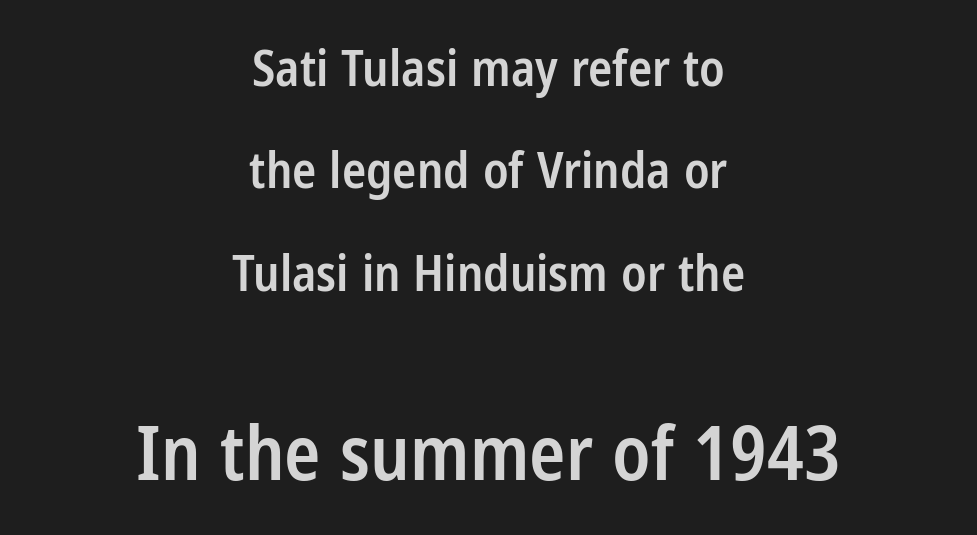
Q: Is the text bold? A: Semi-bold.
Q: Is the text italic (slanted)? A: No, it is upright.
Q: Is the typeface a serif or a sans-serif typeface? A: Sans-serif.
Q: Is the text underlined? A: No.
Q: How is the paragraph aligned? A: Centered.
Q: Is the spacing between letters normal or unusually wide? A: Normal.
Q: Is the spacing between lines tight, normal or loose? A: Loose.
Q: Which block of text is set in a larger size, the first (top) or the second (bottom)? A: The second (bottom) one.
Q: Width (condensed, normal, or wide)? A: Condensed.
Q: Stroke contrast? A: Low.
Q: x-height? A: Medium.
Q: Monospaced? A: No.
